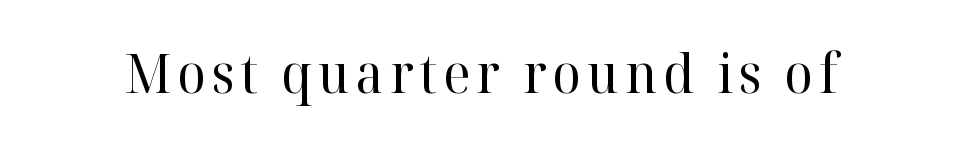
Q: Is the text bold? A: No.
Q: Is the text italic (slanted)? A: No, it is upright.
Q: Is the typeface a serif or a sans-serif typeface? A: Serif.
Q: Is the text underlined? A: No.
Q: Width (condensed, normal, or wide)? A: Normal.
Q: Stroke contrast? A: High.
Q: x-height? A: Medium.
Q: Monospaced? A: No.
